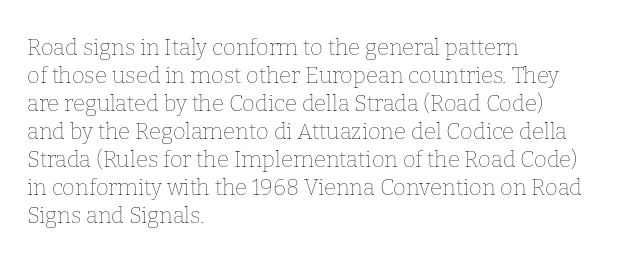
The image shows 22 px text type, upright; set left-aligned, normal line spacing (1.27x), normal letter spacing, not underlined.
